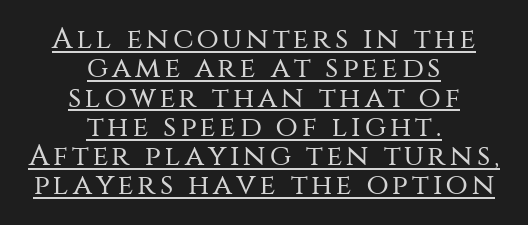
{"serif": "no", "italic": "no", "bold": "no", "weight": "regular", "width": "normal", "stroke_contrast": "medium", "x_height": "large", "monospaced": "no", "underline": "yes", "align": "center", "line_spacing": "tight", "line_spacing_ratio": 1.01, "glyph_px": 29}
